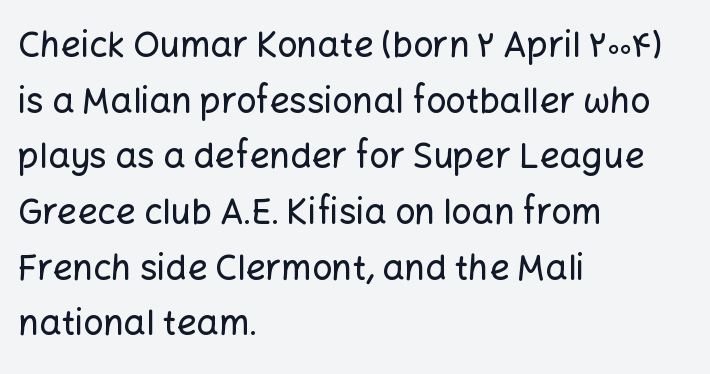
The image shows 35 px sans-serif type, upright; set left-aligned, normal line spacing (1.59x), normal letter spacing, not underlined; low stroke contrast and a medium x-height.
